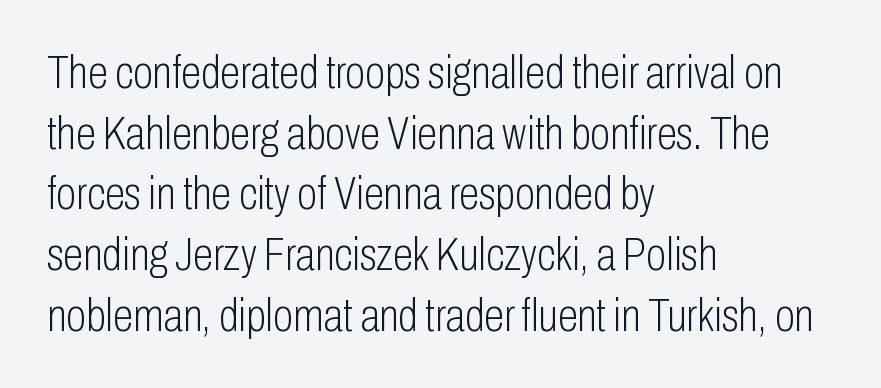
The rows are spaced the way most documents space them. These lines are set flush left with a ragged right edge. These lines are rendered in a variable-pitch font. Default kerning and tracking; the words read as compact shapes.
